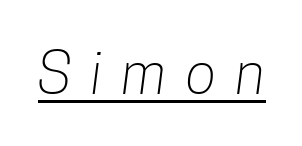
The image shows 57 px light, condensed sans-serif type; set unusually wide letter spacing (+0.35 em), underlined; low stroke contrast and a medium x-height.
